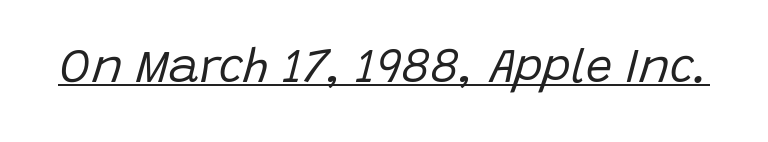
Q: Is the text bold? A: No.
Q: Is the text italic (slanted)? A: Yes, it leans right by about 15 degrees.
Q: Is the text underlined? A: Yes.
Q: Is the spacing between letters normal or unusually wide? A: Normal.
Q: Width (condensed, normal, or wide)? A: Normal.
Q: Stroke contrast? A: Low.
Q: x-height? A: Large.
Q: Monospaced? A: No.
